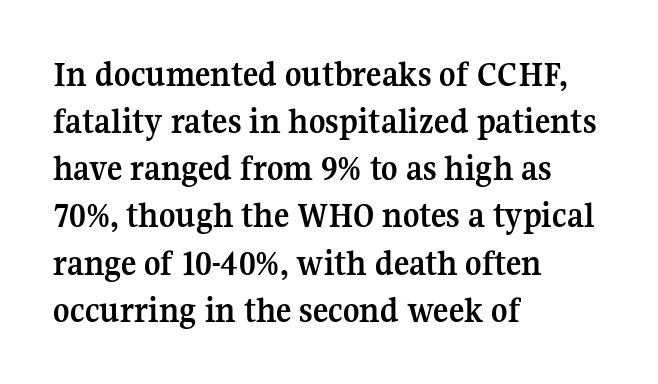
Posture: vertical. Horizontal alignment here is leftward, the default for most running prose. Each letter's strokes conclude with small projecting serifs. The space beneath each line is pristine and unruled. Strokes here are thick enough to call this a true bold. The line-height multiplier appears to be the usual default.
